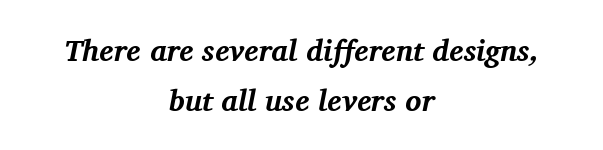
Each row of text sits above clean, open space. The designer went with a serif here, giving each stem small feet. Glyph-to-glyph distance matches everyday printed text. Summary of weight: heavy, a full bold. Caption: multi-line text, centered on the measure. Successive baselines arrive at the customary interval.
